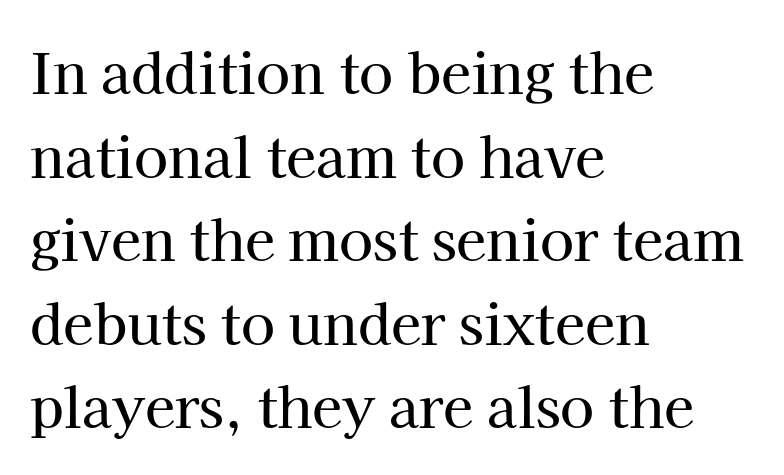
The image shows 55 px serif type, upright; set left-aligned, normal line spacing (1.52x), normal letter spacing, not underlined; high stroke contrast and a medium x-height.
